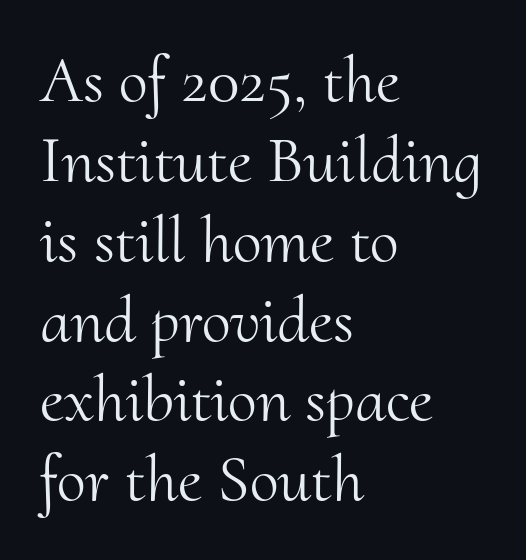
You could not count columns in this text — the font is proportionally spaced. The gaps between neighbouring characters are ordinary and unremarkable. Each row of text sits above clean, open space. Caption: face not bold, strokes unweighted. The rendering shows small feet on the letterforms — a serif design. Is there any slant? The stems are plumb.
